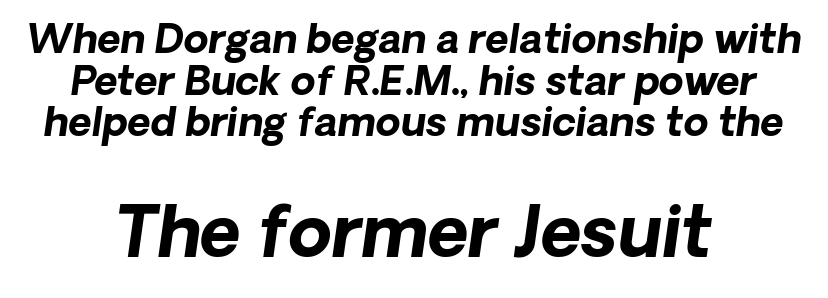
Q: Is the text bold? A: Yes.
Q: Is the typeface a serif or a sans-serif typeface? A: Sans-serif.
Q: Is the text underlined? A: No.
Q: How is the paragraph aligned? A: Centered.
Q: Is the spacing between letters normal or unusually wide? A: Normal.
Q: Is the spacing between lines tight, normal or loose? A: Tight.
Q: Which block of text is set in a larger size, the first (top) or the second (bottom)? A: The second (bottom) one.
Q: Width (condensed, normal, or wide)? A: Normal.
Q: Stroke contrast? A: Low.
Q: x-height? A: Medium.
Q: Monospaced? A: No.
